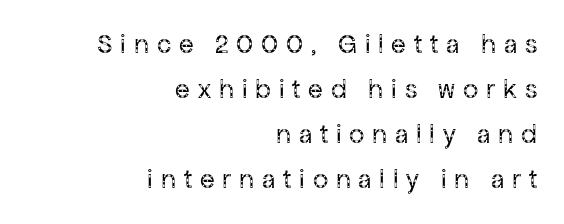
Anything drawn beneath the words? Only blank space. Horizontal bands of white between lines are of average thickness. The text block is weighted toward the right margin, trailing off unevenly leftward. Is the stroke heavy? The answer is a plain regular-or-lighter. Spacing between characters has been opened up far beyond the box default. It's the straight-up-and-down kind of type.
